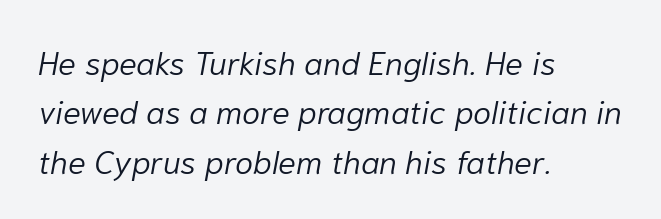
{"italic": "yes", "lean": "right", "slant_degrees": 10, "bold": "no", "weight": "light", "width": "normal", "stroke_contrast": "low", "x_height": "medium", "monospaced": "no", "underline": "no", "align": "left", "line_spacing": "normal", "line_spacing_ratio": 1.5, "letter_spacing": "normal", "letter_spacing_em": 0.0, "glyph_px": 33}
